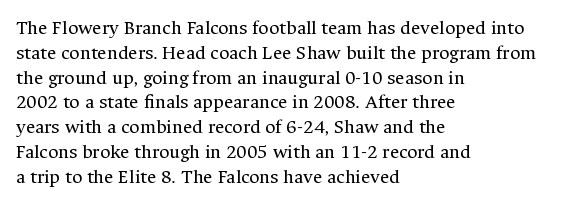
The image shows 20 px text type, upright; set left-aligned, line spacing 1.24x, normal letter spacing, not underlined.
